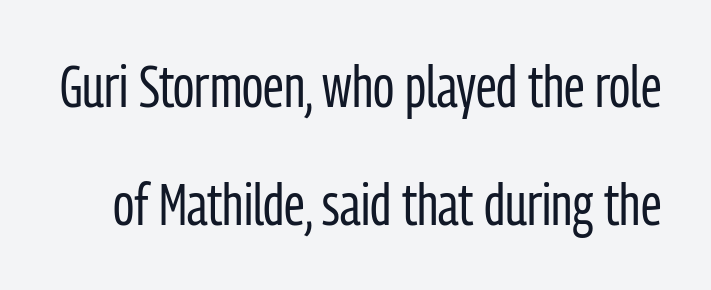
The image shows 58 px regular-weight, condensed sans-serif type, upright; set loose line spacing (2.04x), normal letter spacing, not underlined; low stroke contrast and a medium x-height.
